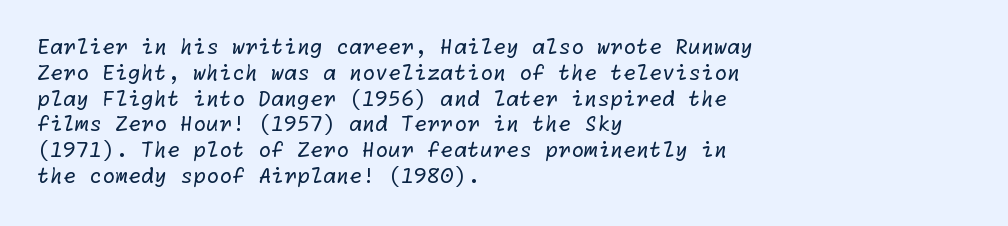
Q: Is the text bold? A: No.
Q: Is the text underlined? A: No.
Q: How is the paragraph aligned? A: Left-aligned.
Q: Is the spacing between letters normal or unusually wide? A: Normal.
